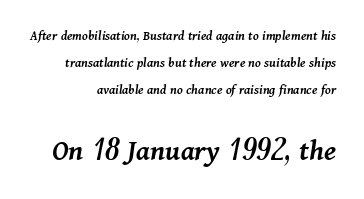
Type size steps up from the first block to the second. Nobody drew a line under any word here. What's the leading like? Stretched, with rows far apart. Slant detected: the letters are inclined. Think of a printed novel: that variable character pitch is what you see here. Strokes here are thickened, but only to semibold level.
